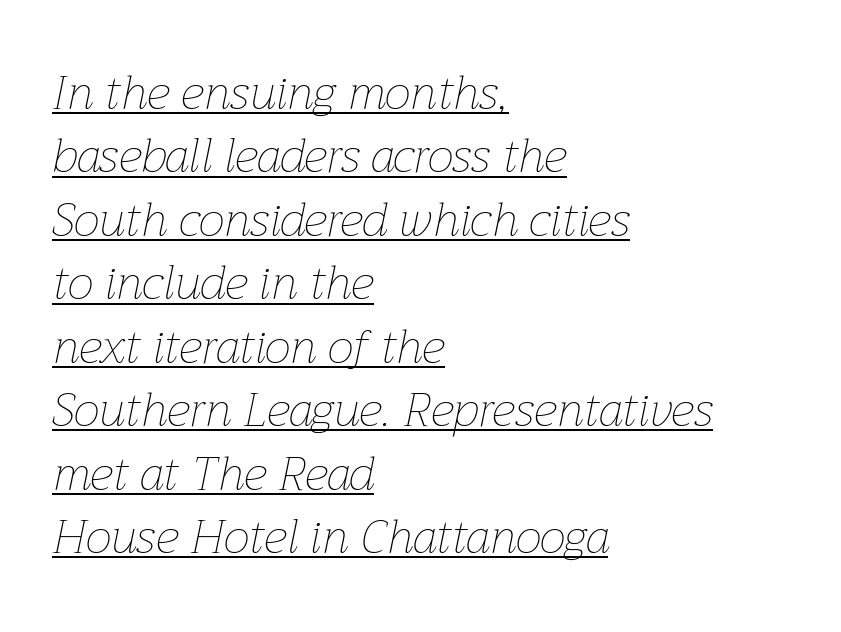
{"italic": "yes", "lean": "right", "slant_degrees": 12, "bold": "no", "weight": "thin", "width": "normal", "stroke_contrast": "low", "x_height": "medium", "monospaced": "no", "underline": "yes", "align": "left", "line_spacing": "normal", "line_spacing_ratio": 1.35, "letter_spacing": "normal", "letter_spacing_em": 0.0, "glyph_px": 47}
